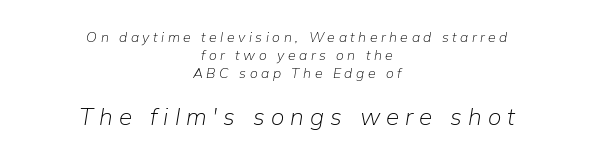
The image shows 24 px text type, italic (leaning right); set centered, normal line spacing (1.29x), unusually wide letter spacing (+0.25 em), not underlined; the second (bottom) block is 1.71x larger.
